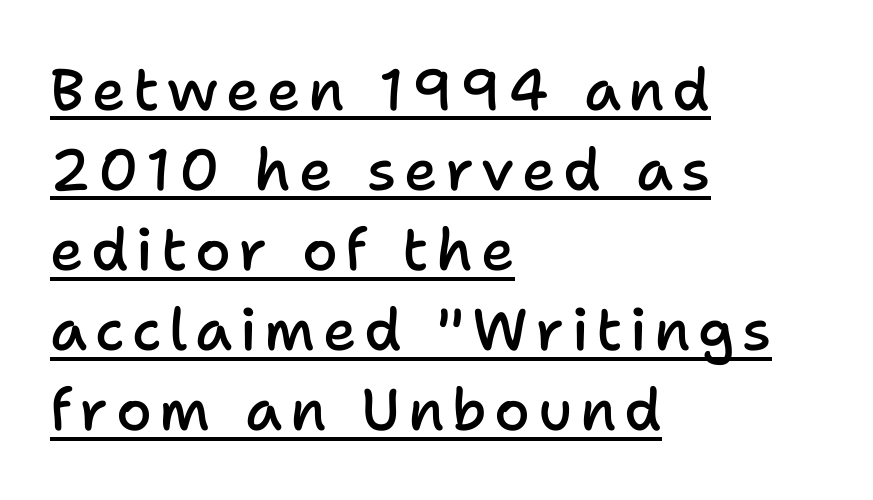
The image shows 58 px semibold sans-serif type, upright; set left-aligned, normal line spacing (1.38x), underlined; low stroke contrast and a medium x-height.
